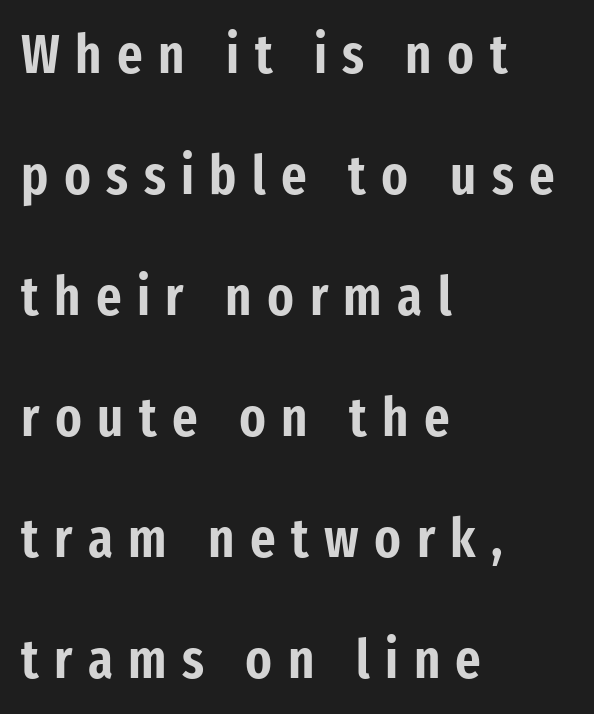
Q: Is the text italic (slanted)? A: No, it is upright.
Q: Is the typeface a serif or a sans-serif typeface? A: Sans-serif.
Q: Is the text underlined? A: No.
Q: How is the paragraph aligned? A: Left-aligned.
Q: Is the spacing between letters normal or unusually wide? A: Unusually wide.
Q: Is the spacing between lines tight, normal or loose? A: Loose.
Q: Width (condensed, normal, or wide)? A: Condensed.
Q: Stroke contrast? A: Low.
Q: x-height? A: Medium.
Q: Monospaced? A: No.
